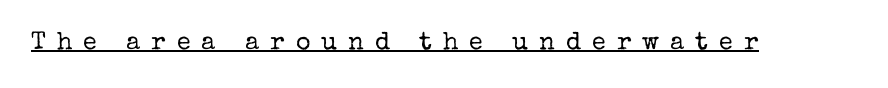
Summary of weight: not heavy and not bold. The letters stand straight up with perfectly vertical stems. Spacing between characters has been opened up far beyond the box default. In designer terms, the underline attribute is active on this setting.
